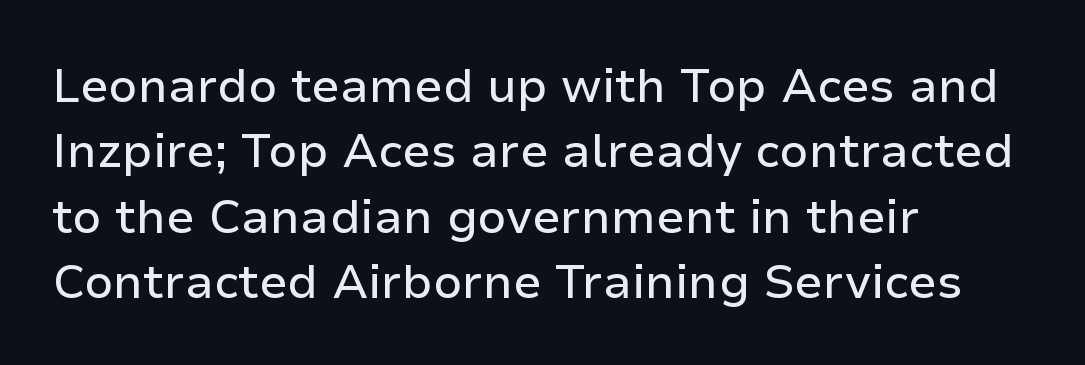
Q: Is the text italic (slanted)? A: No, it is upright.
Q: Is the typeface a serif or a sans-serif typeface? A: Sans-serif.
Q: Is the text underlined? A: No.
Q: How is the paragraph aligned? A: Left-aligned.
Q: Is the spacing between letters normal or unusually wide? A: Normal.
Q: Is the spacing between lines tight, normal or loose? A: Normal.
Q: Width (condensed, normal, or wide)? A: Normal.
Q: Stroke contrast? A: Low.
Q: x-height? A: Medium.
Q: Monospaced? A: No.
